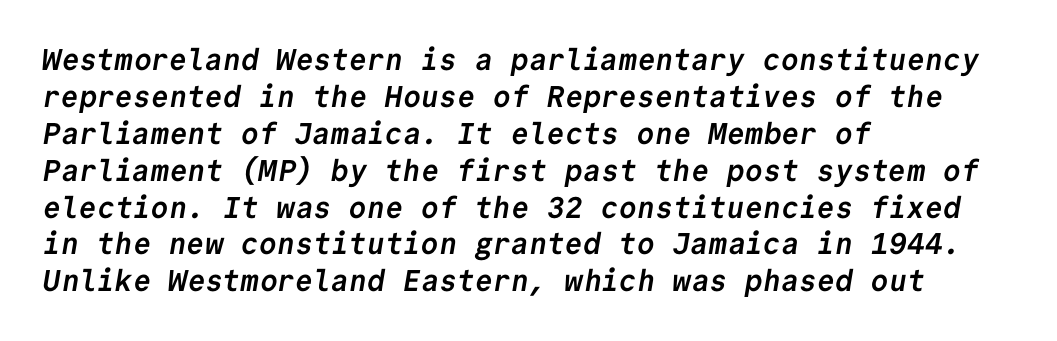
Caption: multi-line text, flush left, ragged right. Rule under the text: the space is simply empty. Serif or sans? Sans — the stroke terminals are bare. These words are printed bold, with thick strokes throughout. Observe the ordinary spacing: letters are neighbours, not strangers. You could count columns in this text — the font is strictly monospaced.
